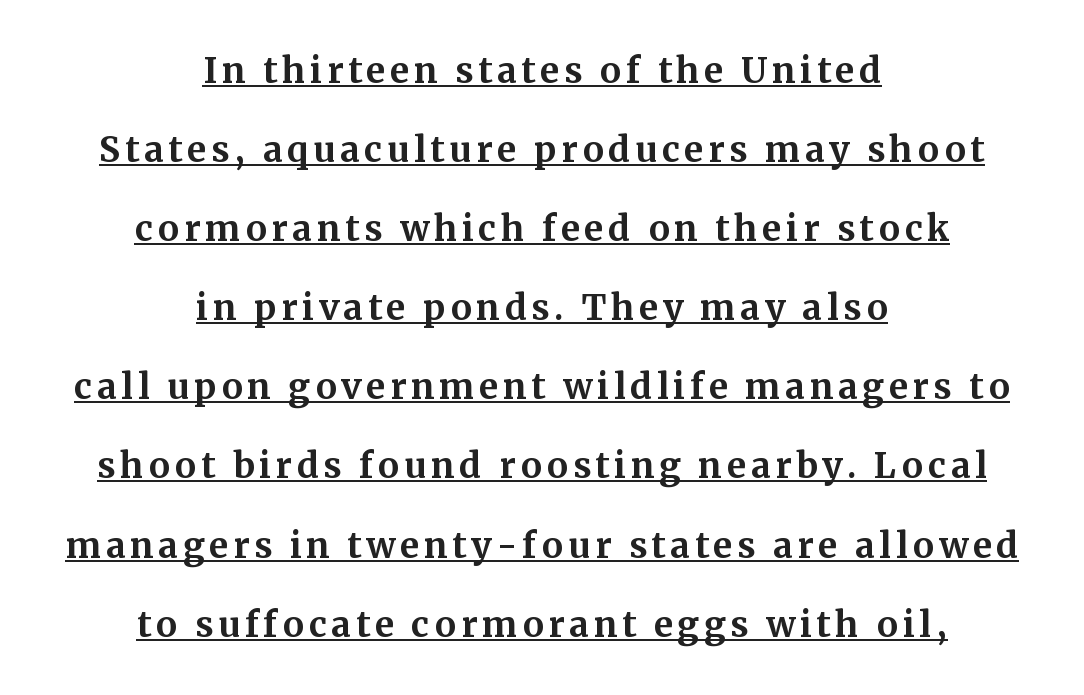
{"serif": "yes", "italic": "no", "bold": "yes", "weight": "bold", "width": "normal", "stroke_contrast": "medium", "x_height": "medium", "monospaced": "no", "underline": "yes", "align": "center", "line_spacing": "loose", "line_spacing_ratio": 2.26, "glyph_px": 35}
